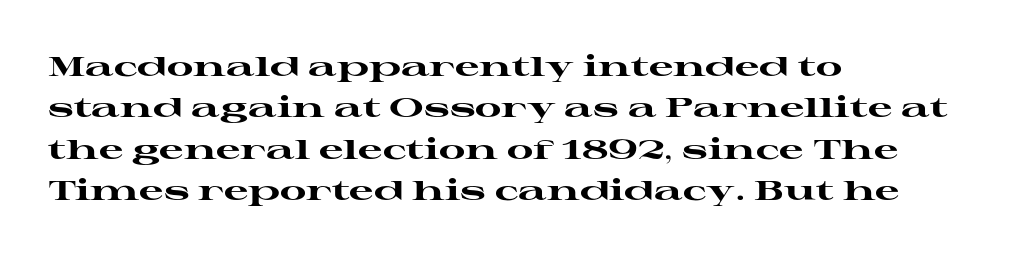
Q: Is the text bold? A: Yes.
Q: Is the text italic (slanted)? A: No, it is upright.
Q: Is the text underlined? A: No.
Q: How is the paragraph aligned? A: Left-aligned.
Q: Is the spacing between letters normal or unusually wide? A: Normal.
Q: Is the spacing between lines tight, normal or loose? A: Normal.
